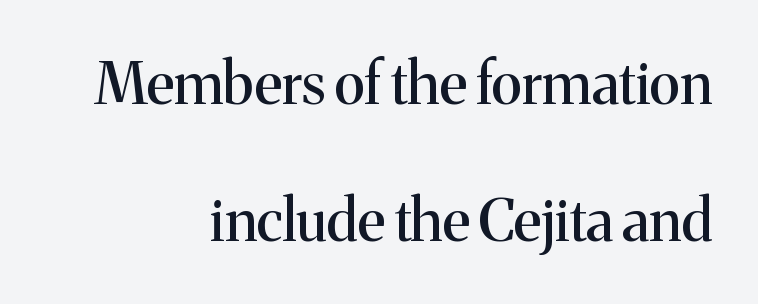
Q: Is the text italic (slanted)? A: No, it is upright.
Q: Is the typeface a serif or a sans-serif typeface? A: Serif.
Q: Is the text underlined? A: No.
Q: How is the paragraph aligned? A: Right-aligned.
Q: Is the spacing between letters normal or unusually wide? A: Normal.
Q: Is the spacing between lines tight, normal or loose? A: Loose.
Q: Width (condensed, normal, or wide)? A: Normal.
Q: Stroke contrast? A: Medium.
Q: x-height? A: Medium.
Q: Monospaced? A: No.
